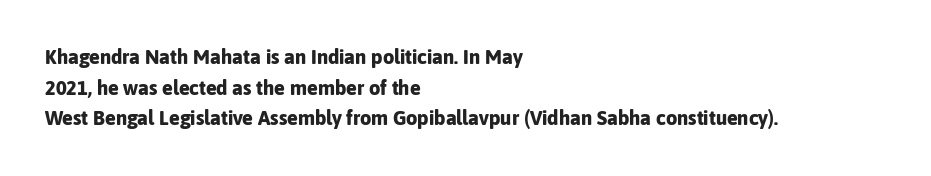
{"italic": "no", "bold": "yes", "underline": "no", "align": "left", "line_spacing": "normal", "line_spacing_ratio": 1.53, "letter_spacing": "normal", "letter_spacing_em": 0.0, "glyph_px": 20}
